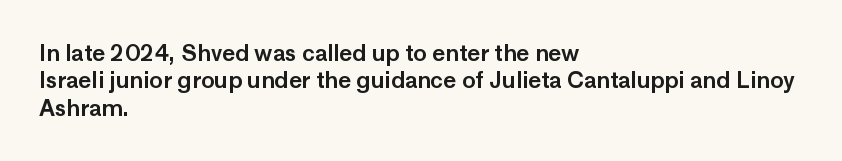
Q: Is the text italic (slanted)? A: No, it is upright.
Q: Is the text underlined? A: No.
Q: How is the paragraph aligned? A: Left-aligned.
Q: Is the spacing between letters normal or unusually wide? A: Normal.
Q: Is the spacing between lines tight, normal or loose? A: Normal.
